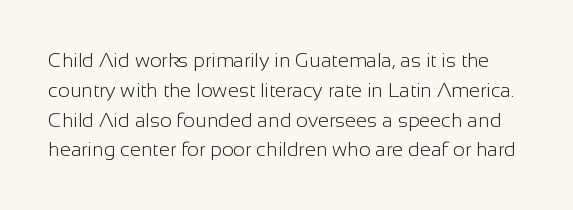
The cut favours lightness, reaching ordinary text weight at its darkest. Clear beneath every line of the passage. The type sits square on the baseline with zero lean. You could call the tracking neutral — neither tight nor loose.
